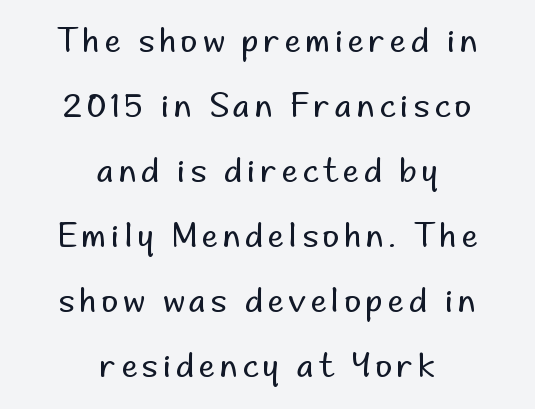
{"serif": "no", "italic": "no", "bold": "no", "weight": "regular", "width": "normal", "stroke_contrast": "low", "x_height": "small", "monospaced": "no", "underline": "no", "align": "center", "line_spacing": "loose", "line_spacing_ratio": 2.03, "glyph_px": 32}
